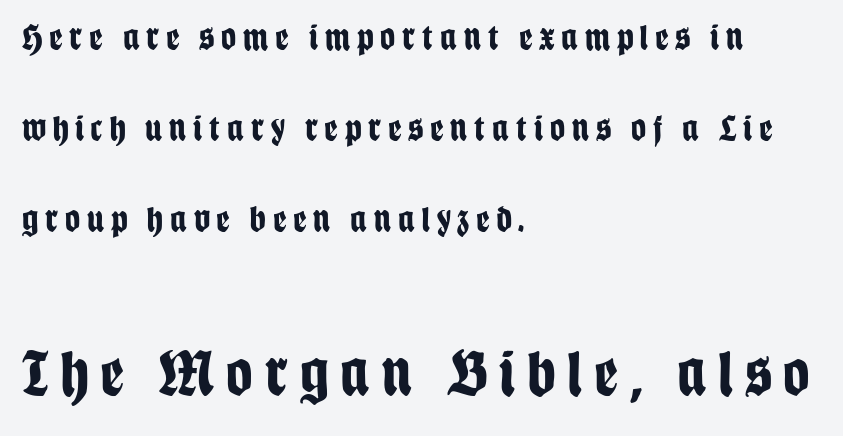
{"serif": "no", "italic": "no", "bold": "yes", "weight": "bold", "width": "condensed", "stroke_contrast": "low", "x_height": "large", "monospaced": "no", "underline": "no", "align": "left", "line_spacing": "loose", "line_spacing_ratio": 2.46, "larger_block": "second", "size_ratio": 1.76, "glyph_px": 65}
